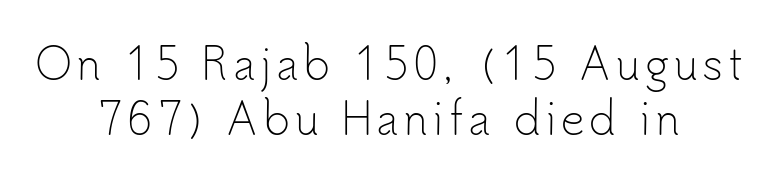
Q: Is the text bold? A: No.
Q: Is the text italic (slanted)? A: No, it is upright.
Q: Is the typeface a serif or a sans-serif typeface? A: Sans-serif.
Q: Is the text underlined? A: No.
Q: How is the paragraph aligned? A: Centered.
Q: Is the spacing between lines tight, normal or loose? A: Normal.
Q: Width (condensed, normal, or wide)? A: Normal.
Q: Stroke contrast? A: Low.
Q: x-height? A: Small.
Q: Monospaced? A: No.
